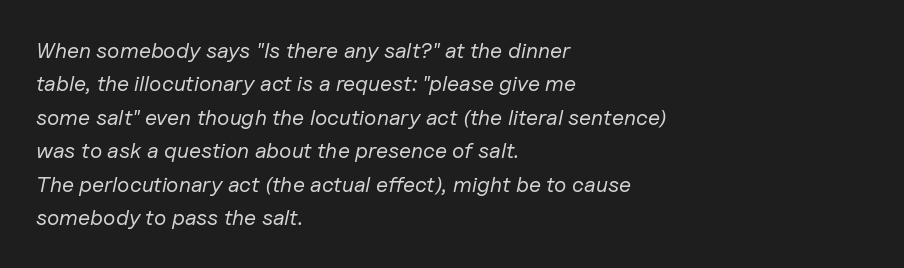
Only glyphs here, with clear space below each row. These lines keep a tight, regular rhythm from letter to letter. Rows of type keep a routine distance in the vertical direction. Summary of weight: not heavy and not bold.
